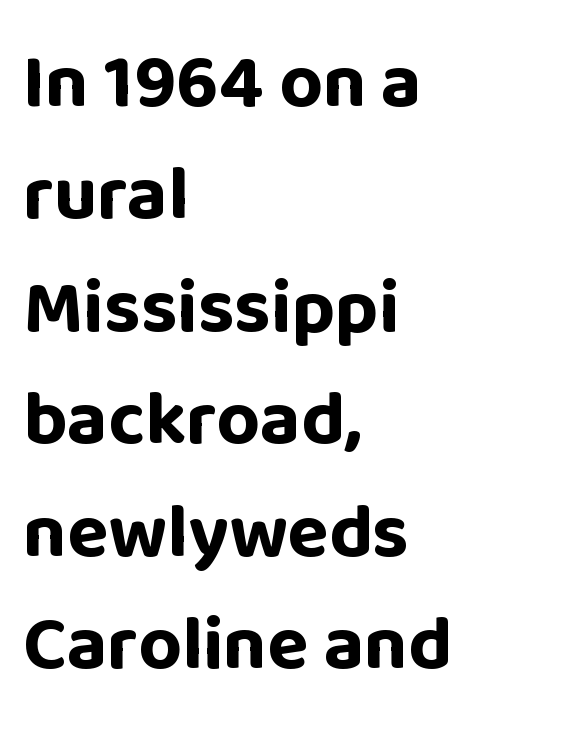
{"serif": "no", "italic": "no", "bold": "yes", "weight": "bold", "width": "normal", "stroke_contrast": "low", "x_height": "large", "monospaced": "no", "underline": "no", "align": "left", "line_spacing": "normal", "line_spacing_ratio": 1.48, "letter_spacing": "normal", "letter_spacing_em": 0.0, "glyph_px": 76}
